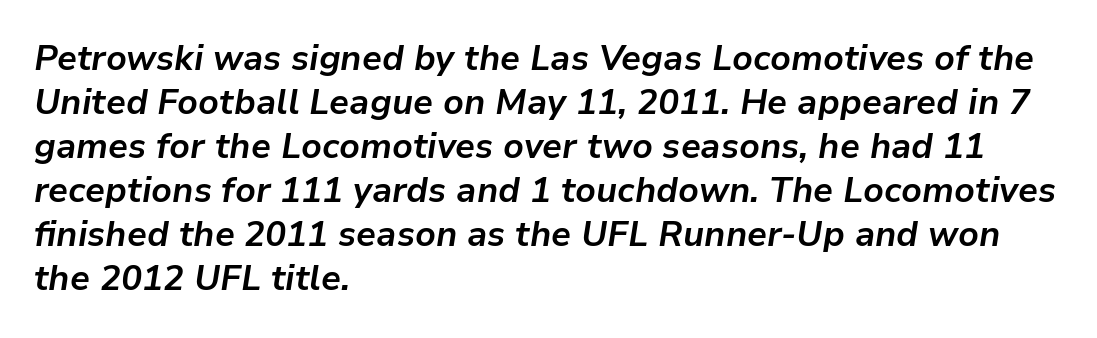
Q: Is the text bold? A: Yes.
Q: Is the text italic (slanted)? A: Yes, it leans right by about 9 degrees.
Q: Is the text underlined? A: No.
Q: How is the paragraph aligned? A: Left-aligned.
Q: Is the spacing between letters normal or unusually wide? A: Normal.
Q: Is the spacing between lines tight, normal or loose? A: Normal.
Q: Width (condensed, normal, or wide)? A: Normal.
Q: Stroke contrast? A: Low.
Q: x-height? A: Medium.
Q: Monospaced? A: No.
